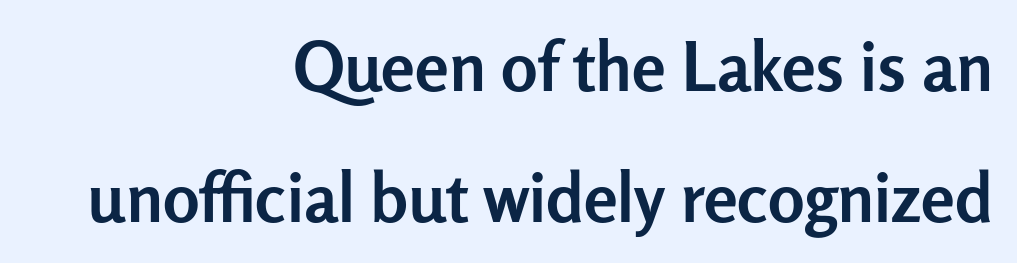
Beneath every word, the page is bare. Is this a sans? Yes — the strokes have no serifs. Does the weight exceed regular? Yes, all the way to bold. Notice how the passage keeps a crisp vertical edge on the right only. What's the leading like? Stretched, with rows far apart. Characters remain perfectly vertical along every line.
